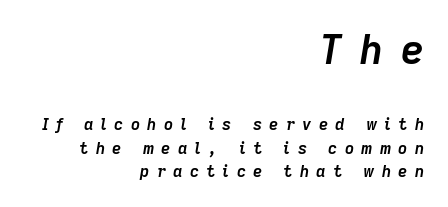
Q: Is the text bold? A: Yes.
Q: Is the text italic (slanted)? A: Yes, it leans right by about 9 degrees.
Q: Is the text underlined? A: No.
Q: How is the paragraph aligned? A: Right-aligned.
Q: Is the spacing between letters normal or unusually wide? A: Unusually wide.
Q: Is the spacing between lines tight, normal or loose? A: Normal.
Q: Which block of text is set in a larger size, the first (top) or the second (bottom)? A: The first (top) one.
Q: Width (condensed, normal, or wide)? A: Normal.
Q: Stroke contrast? A: Low.
Q: x-height? A: Medium.
Q: Monospaced? A: No.
